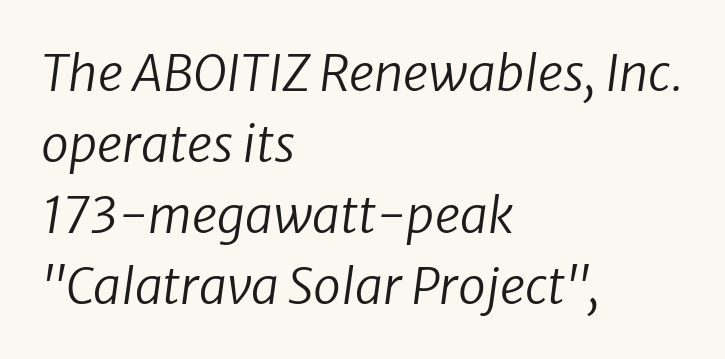
Q: Is the text bold? A: No.
Q: Is the typeface a serif or a sans-serif typeface? A: Sans-serif.
Q: Is the text underlined? A: No.
Q: How is the paragraph aligned? A: Left-aligned.
Q: Is the spacing between letters normal or unusually wide? A: Normal.
Q: Is the spacing between lines tight, normal or loose? A: Normal.
Q: Width (condensed, normal, or wide)? A: Normal.
Q: Stroke contrast? A: Low.
Q: x-height? A: Medium.
Q: Monospaced? A: No.
